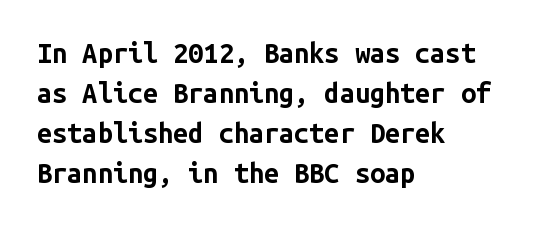
The image shows 27 px bold type, upright; set left-aligned, normal line spacing (1.48x), normal letter spacing, not underlined.
